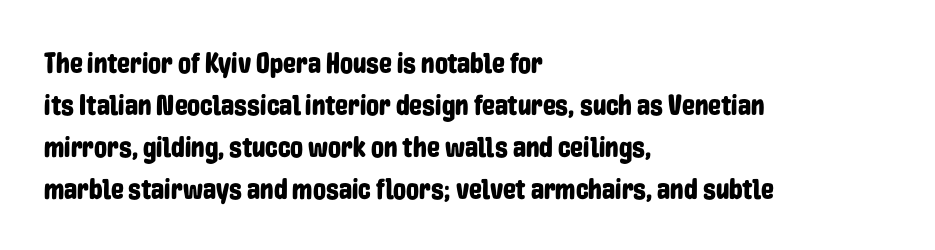
Leftover space on each line is placed entirely after the last word. The letters carry no serifs — their stems end cleanly without finishing strokes. Only glyphs here, with clear space below each row. The gaps between neighbouring characters are ordinary and unremarkable. These lines were composed using upright roman letters. Proportional: the letters do not fall into vertical columns.
